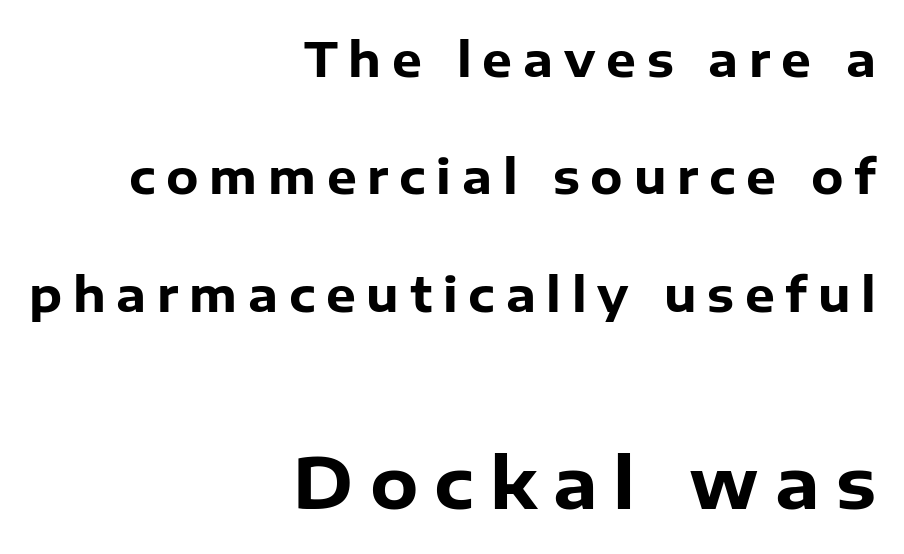
The image shows 70 px heavy sans-serif type, upright; set right-aligned, loose line spacing (2.5x), unusually wide letter spacing (+0.23 em), not underlined; the second (bottom) block is 1.49x larger; low stroke contrast and a medium x-height.
